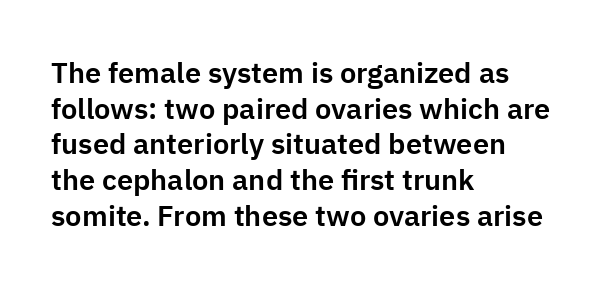
Q: Is the text italic (slanted)? A: No, it is upright.
Q: Is the typeface a serif or a sans-serif typeface? A: Sans-serif.
Q: Is the text underlined? A: No.
Q: How is the paragraph aligned? A: Left-aligned.
Q: Is the spacing between letters normal or unusually wide? A: Normal.
Q: Width (condensed, normal, or wide)? A: Normal.
Q: Stroke contrast? A: Low.
Q: x-height? A: Medium.
Q: Monospaced? A: No.
